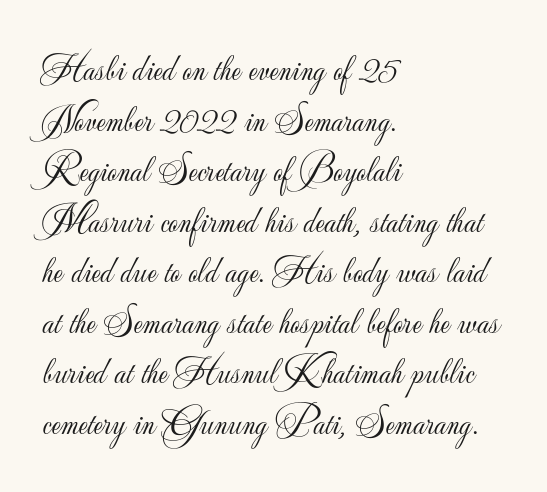
{"serif": "no", "bold": "no", "weight": "light", "width": "normal", "stroke_contrast": "low", "x_height": "small", "monospaced": "no", "underline": "no", "align": "left", "line_spacing": "normal", "line_spacing_ratio": 1.33, "letter_spacing": "normal", "letter_spacing_em": 0.0, "glyph_px": 38}
